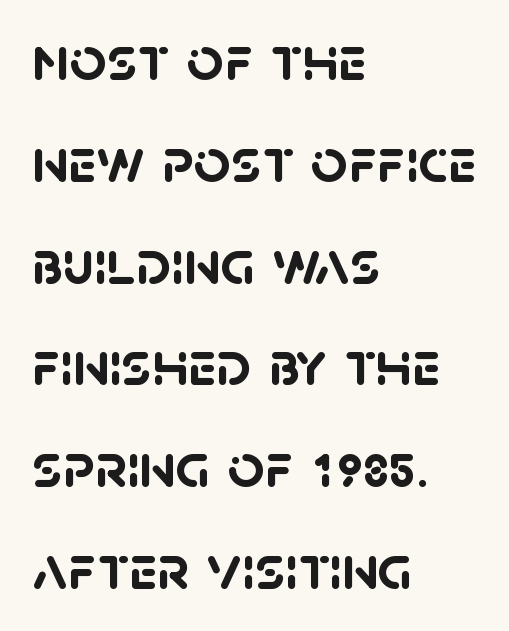
The image shows 64 px semibold sans-serif type; set left-aligned, normal line spacing (1.59x), normal letter spacing, not underlined; low stroke contrast and a large x-height.
